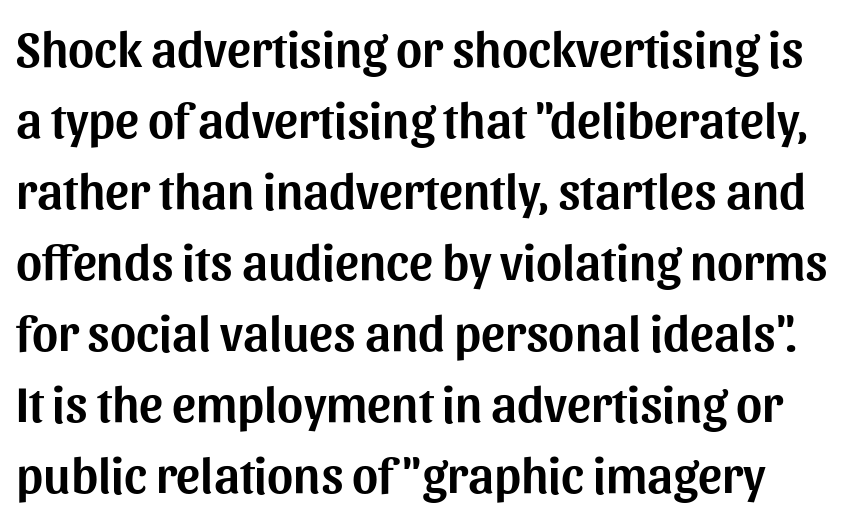
Q: Is the text italic (slanted)? A: No, it is upright.
Q: Is the typeface a serif or a sans-serif typeface? A: Sans-serif.
Q: Is the text underlined? A: No.
Q: Is the spacing between letters normal or unusually wide? A: Normal.
Q: Is the spacing between lines tight, normal or loose? A: Normal.
Q: Width (condensed, normal, or wide)? A: Normal.
Q: Stroke contrast? A: Medium.
Q: x-height? A: Medium.
Q: Monospaced? A: No.
